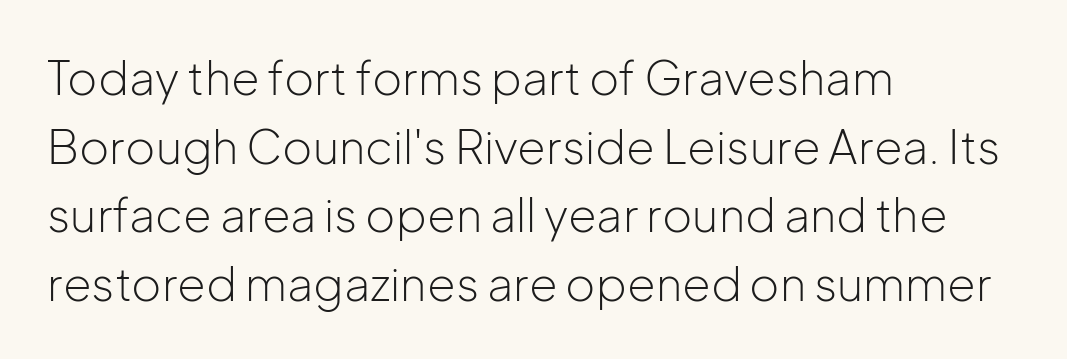
Q: Is the text bold? A: No.
Q: Is the text italic (slanted)? A: No, it is upright.
Q: Is the typeface a serif or a sans-serif typeface? A: Sans-serif.
Q: Is the text underlined? A: No.
Q: How is the paragraph aligned? A: Left-aligned.
Q: Is the spacing between letters normal or unusually wide? A: Normal.
Q: Is the spacing between lines tight, normal or loose? A: Normal.
Q: Width (condensed, normal, or wide)? A: Normal.
Q: Stroke contrast? A: Low.
Q: x-height? A: Medium.
Q: Monospaced? A: No.
